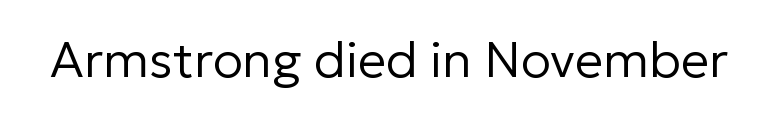
The image shows 50 px regular-weight sans-serif type, upright; set normal letter spacing, not underlined; low stroke contrast and a medium x-height.
